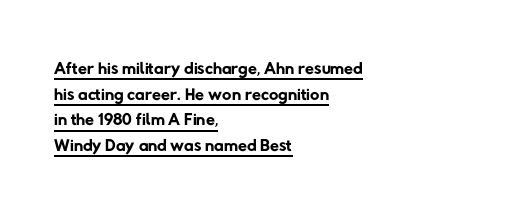
The image shows 26 px text type; set left-aligned, tight line spacing (0.99x), normal letter spacing, underlined.
